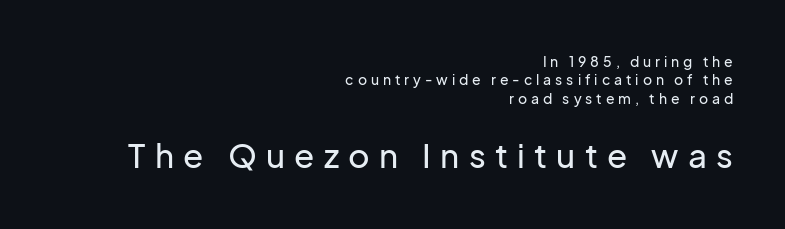
Q: Is the text italic (slanted)? A: No, it is upright.
Q: Is the typeface a serif or a sans-serif typeface? A: Sans-serif.
Q: Is the text underlined? A: No.
Q: How is the paragraph aligned? A: Right-aligned.
Q: Is the spacing between letters normal or unusually wide? A: Unusually wide.
Q: Is the spacing between lines tight, normal or loose? A: Normal.
Q: Which block of text is set in a larger size, the first (top) or the second (bottom)? A: The second (bottom) one.
Q: Width (condensed, normal, or wide)? A: Normal.
Q: Stroke contrast? A: Low.
Q: x-height? A: Medium.
Q: Monospaced? A: No.
